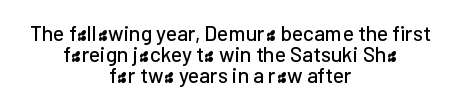
Whoever set this chose condensed vertical rhythm over breathing room. No word sits above an underline. In CSS terms this would be text-align: center. How are the letters spaced? Ordinarily, with no added tracking.
